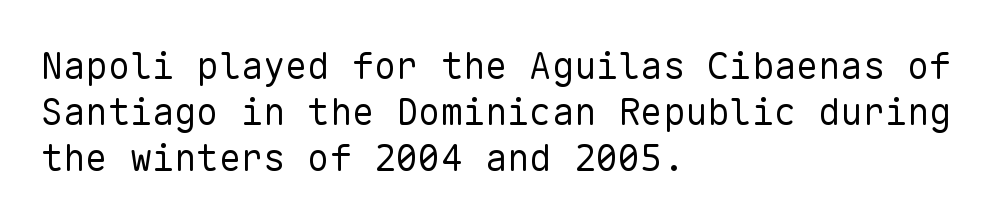
{"serif": "no", "italic": "no", "bold": "no", "weight": "regular", "width": "normal", "stroke_contrast": "low", "x_height": "medium", "monospaced": "yes", "underline": "no", "align": "left", "line_spacing_ratio": 1.24, "letter_spacing": "normal", "letter_spacing_em": 0.0, "glyph_px": 37}
